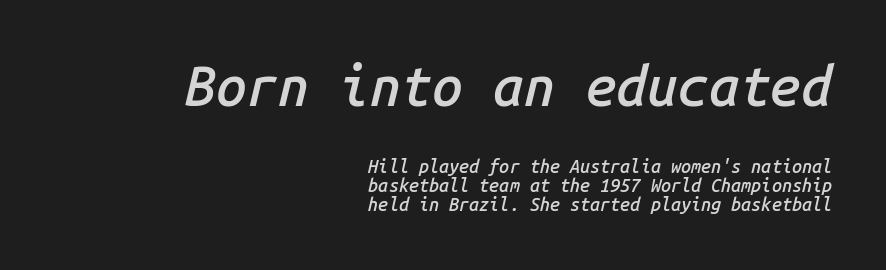
Q: Is the text bold? A: Semi-bold.
Q: Is the text italic (slanted)? A: Yes, it leans right by about 14 degrees.
Q: Is the text underlined? A: No.
Q: How is the paragraph aligned? A: Right-aligned.
Q: Is the spacing between letters normal or unusually wide? A: Normal.
Q: Is the spacing between lines tight, normal or loose? A: Tight.
Q: Which block of text is set in a larger size, the first (top) or the second (bottom)? A: The first (top) one.
Q: Width (condensed, normal, or wide)? A: Normal.
Q: Stroke contrast? A: Low.
Q: x-height? A: Medium.
Q: Monospaced? A: Yes.
